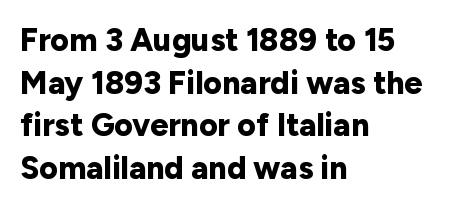
Q: Is the text bold? A: Yes.
Q: Is the text italic (slanted)? A: No, it is upright.
Q: Is the typeface a serif or a sans-serif typeface? A: Sans-serif.
Q: Is the text underlined? A: No.
Q: How is the paragraph aligned? A: Left-aligned.
Q: Is the spacing between letters normal or unusually wide? A: Normal.
Q: Is the spacing between lines tight, normal or loose? A: Normal.
Q: Width (condensed, normal, or wide)? A: Normal.
Q: Stroke contrast? A: Low.
Q: x-height? A: Medium.
Q: Monospaced? A: No.
